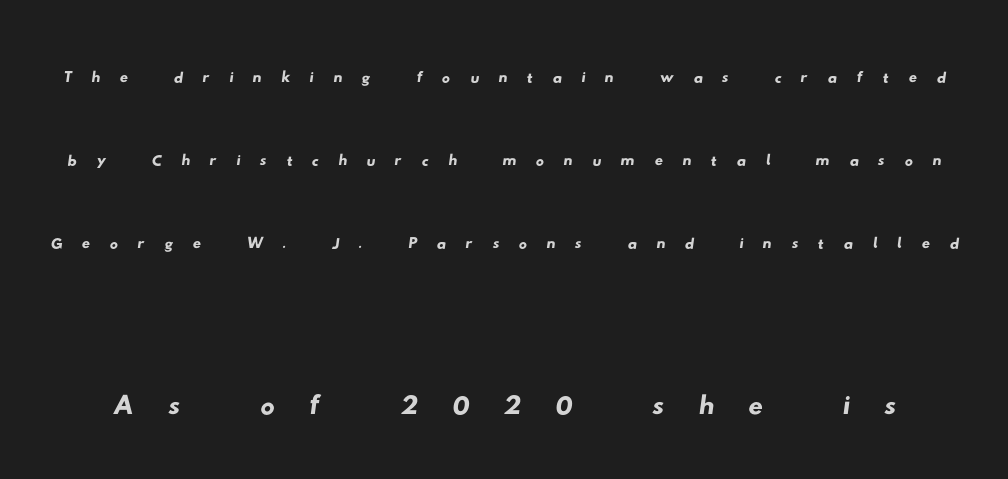
The image shows 72 px wide sans-serif type; set loose line spacing (2.03x), unusually wide letter spacing (+0.47 em), not underlined; the second (bottom) block is 1.76x larger; low stroke contrast and a small x-height.
